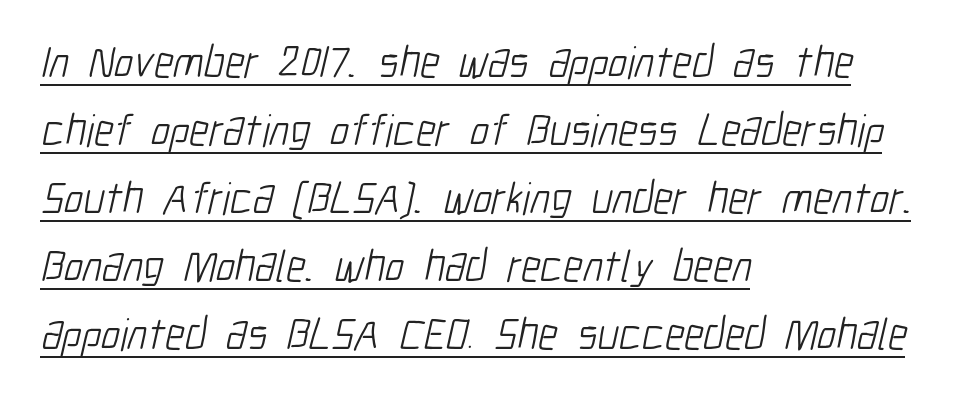
The image shows 45 px light, condensed sans-serif type; set left-aligned, normal line spacing (1.51x), normal letter spacing, underlined; low stroke contrast and a medium x-height.
